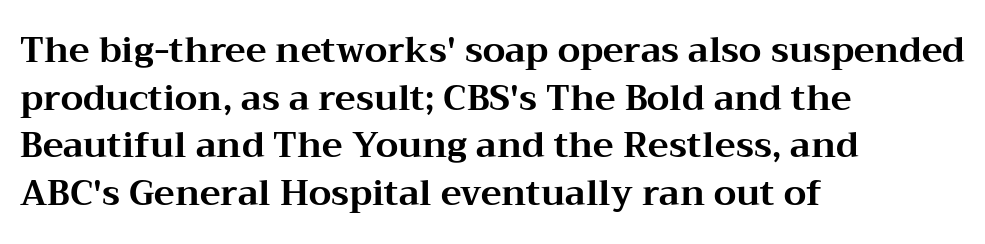
{"serif": "yes", "italic": "no", "bold": "yes", "weight": "bold", "width": "wide", "stroke_contrast": "medium", "x_height": "medium", "monospaced": "no", "underline": "no", "align": "left", "line_spacing": "normal", "line_spacing_ratio": 1.36, "letter_spacing": "normal", "letter_spacing_em": 0.0, "glyph_px": 35}
